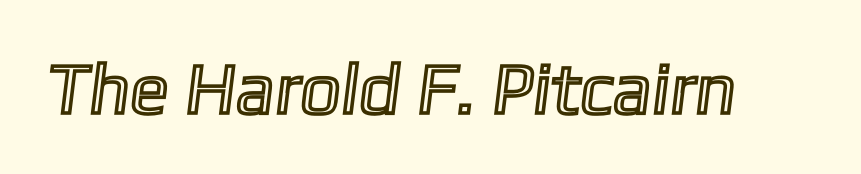
Q: Is the text underlined? A: No.
Q: Is the spacing between letters normal or unusually wide? A: Normal.
Q: Width (condensed, normal, or wide)? A: Normal.
Q: x-height? A: Medium.
Q: Monospaced? A: No.
